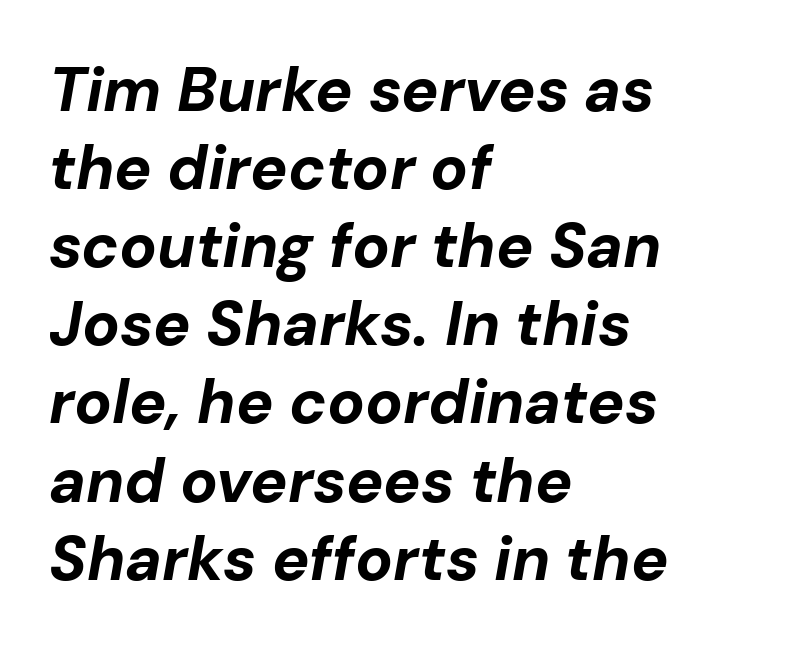
Line starts are locked; line ends wander. Pretty heavy lettering here — definitely bold. Rule under the text: the space is simply empty. Caption: standard tracking, unaltered.
